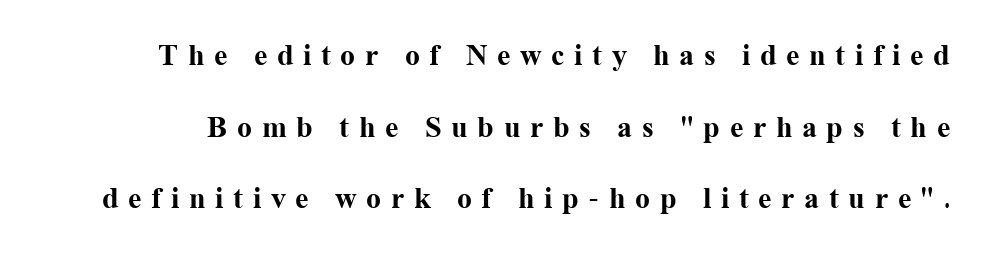
The image shows 30 px bold serif type, upright; set loose line spacing (2.39x), unusually wide letter spacing (+0.32 em), not underlined; medium stroke contrast and a medium x-height.
